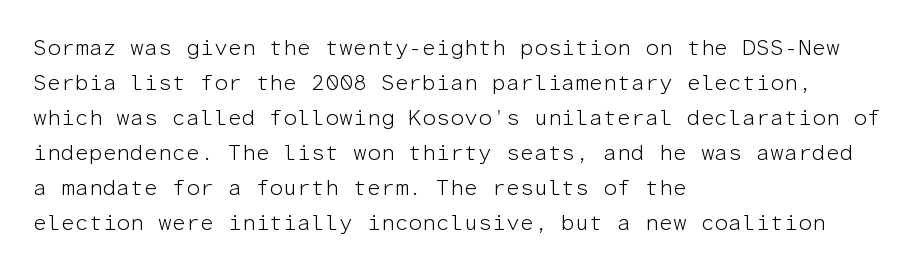
Q: Is the text bold? A: No.
Q: Is the text italic (slanted)? A: No, it is upright.
Q: Is the text underlined? A: No.
Q: How is the paragraph aligned? A: Left-aligned.
Q: Is the spacing between letters normal or unusually wide? A: Normal.
Q: Is the spacing between lines tight, normal or loose? A: Normal.
